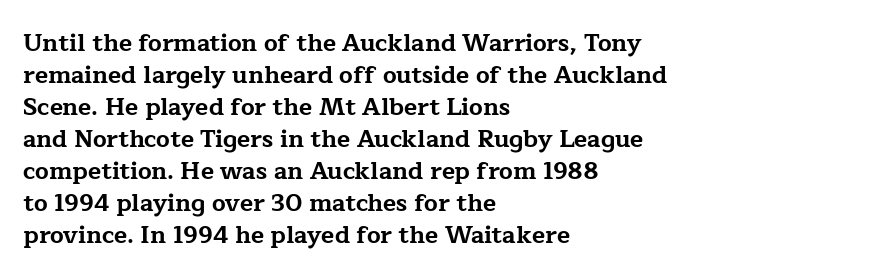
{"italic": "no", "bold": "yes", "underline": "no", "align": "left", "line_spacing": "normal", "line_spacing_ratio": 1.33, "letter_spacing": "normal", "letter_spacing_em": 0.0, "glyph_px": 24}
